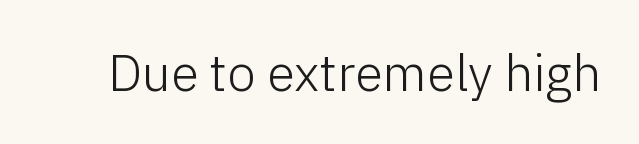
Underline: absent. Nothing heavy about these letters — not bold at all. The letters sit at their default tracking, neither squeezed nor spread. Looks like regular typesetting: each glyph gets only the width it needs. The lettering holds an erect, upright posture throughout.
